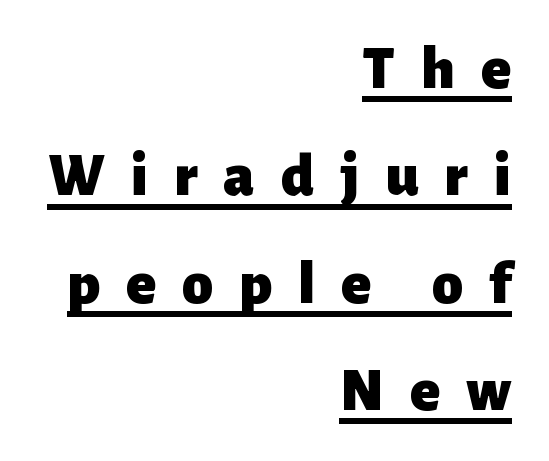
{"serif": "no", "italic": "no", "bold": "yes", "weight": "heavy", "width": "normal", "stroke_contrast": "low", "x_height": "medium", "monospaced": "no", "underline": "yes", "align": "right", "line_spacing_ratio": 1.73, "letter_spacing": "wide", "letter_spacing_em": 0.42, "glyph_px": 62}
